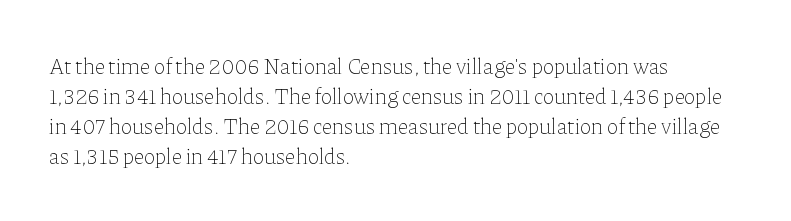
Q: Is the text bold? A: No.
Q: Is the text italic (slanted)? A: No, it is upright.
Q: Is the text underlined? A: No.
Q: How is the paragraph aligned? A: Left-aligned.
Q: Is the spacing between letters normal or unusually wide? A: Normal.
Q: Is the spacing between lines tight, normal or loose? A: Normal.
